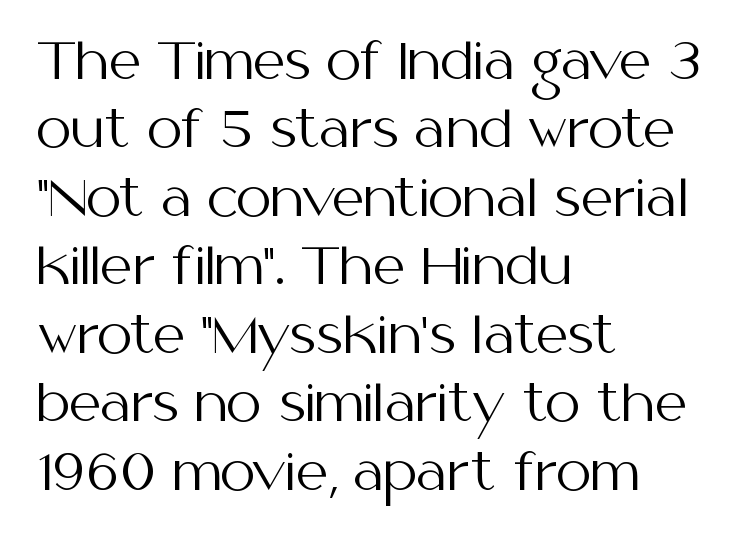
{"serif": "no", "italic": "no", "bold": "no", "weight": "regular", "width": "normal", "stroke_contrast": "medium", "x_height": "medium", "monospaced": "no", "underline": "no", "align": "left", "line_spacing": "normal", "line_spacing_ratio": 1.37, "letter_spacing": "normal", "letter_spacing_em": 0.0, "glyph_px": 50}
